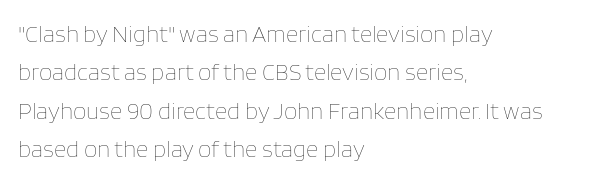
{"italic": "no", "bold": "no", "underline": "no", "align": "left", "line_spacing": "normal", "line_spacing_ratio": 1.6, "letter_spacing": "normal", "letter_spacing_em": 0.0, "glyph_px": 24}
